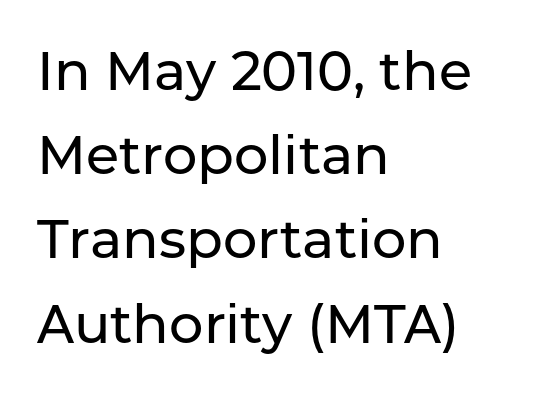
Q: Is the text italic (slanted)? A: No, it is upright.
Q: Is the typeface a serif or a sans-serif typeface? A: Sans-serif.
Q: Is the text underlined? A: No.
Q: How is the paragraph aligned? A: Left-aligned.
Q: Is the spacing between letters normal or unusually wide? A: Normal.
Q: Is the spacing between lines tight, normal or loose? A: Normal.
Q: Width (condensed, normal, or wide)? A: Normal.
Q: Stroke contrast? A: Low.
Q: x-height? A: Medium.
Q: Monospaced? A: No.
